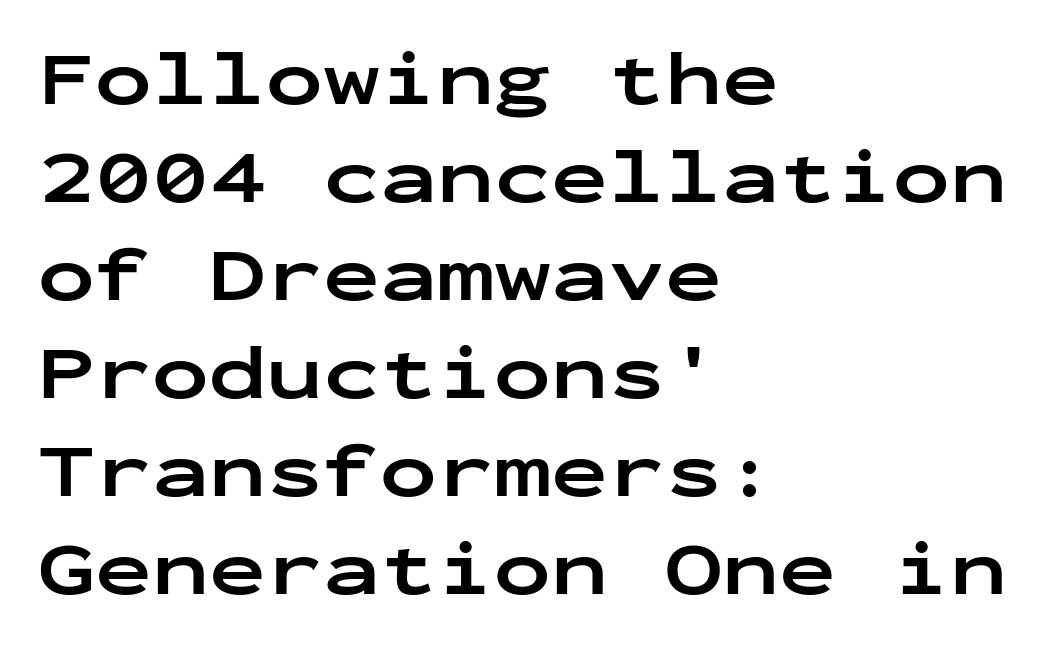
The image shows 76 px bold, wide sans-serif type, upright, monospaced; set left-aligned, normal line spacing (1.29x), normal letter spacing, not underlined; low stroke contrast and a medium x-height.
